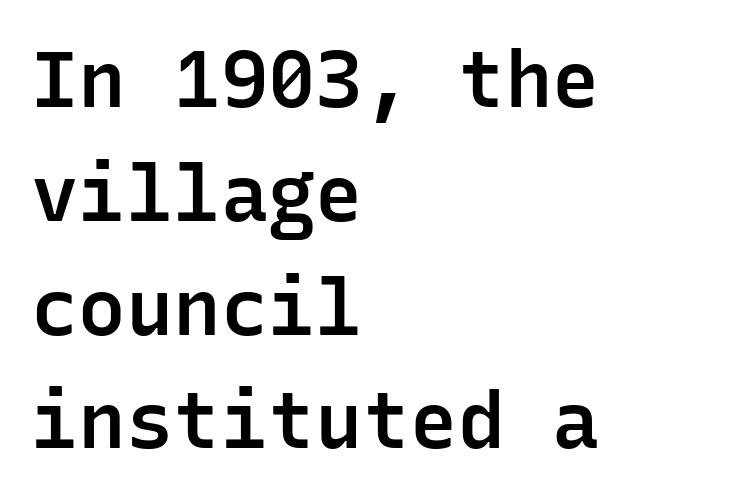
The letters stand upright; this is a roman face. Stroke terminals: plain, sans-serif. Regular leading. The specimen omits any rule beneath the text block's lines. The face used here is monospaced, like something from a code editor. Caption: semibold face, moderately heavy strokes.
